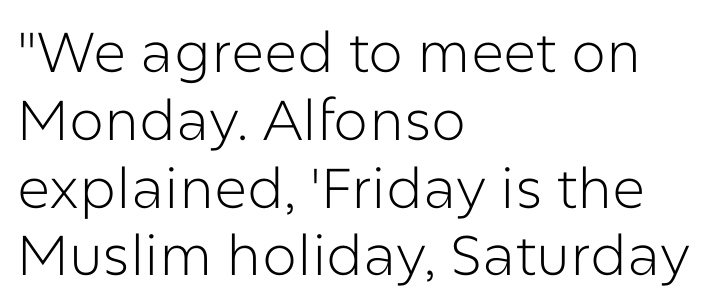
{"serif": "no", "italic": "no", "bold": "no", "weight": "light", "width": "normal", "stroke_contrast": "low", "x_height": "medium", "monospaced": "no", "underline": "no", "align": "left", "line_spacing_ratio": 1.21, "letter_spacing": "normal", "letter_spacing_em": 0.0, "glyph_px": 56}
